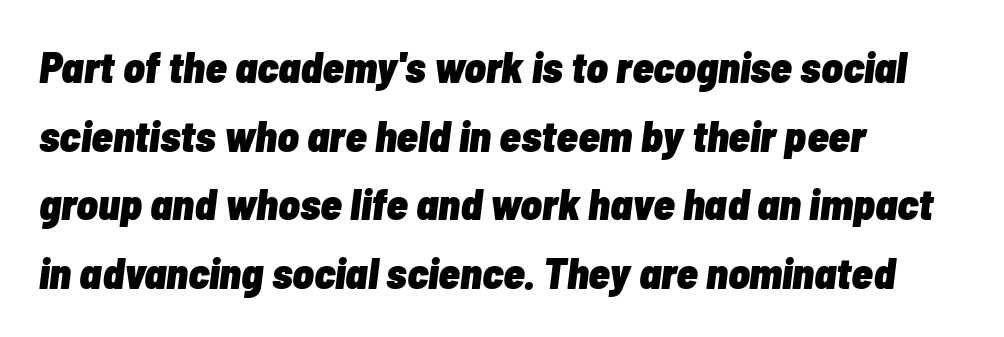
Is the block centered? No — it sits flush against the left margin. Here the glyphs are tracked normally, forming tight word shapes. You could not count columns in this text — the font is proportionally spaced. Looking at the ascenders, they clearly lean.
